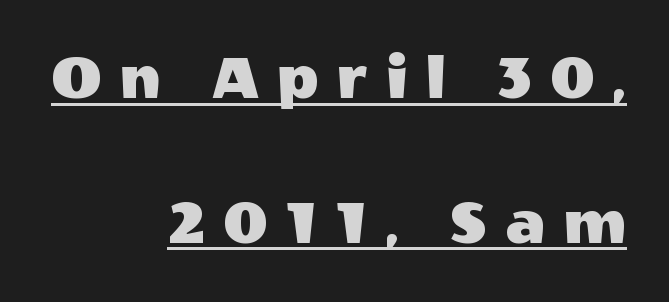
Quick note: underline on. The designer went with a sans here, leaving each stem footless. Horizontal alignment here is rightward, an uncommon choice for prose. This sample has the flowing, uneven cadence of proportional lettering.
